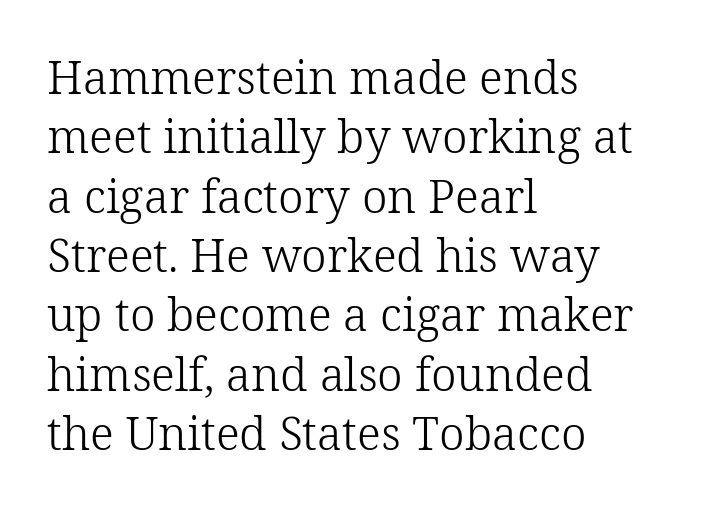
Q: Is the text bold? A: No.
Q: Is the text italic (slanted)? A: No, it is upright.
Q: Is the typeface a serif or a sans-serif typeface? A: Serif.
Q: Is the text underlined? A: No.
Q: How is the paragraph aligned? A: Left-aligned.
Q: Is the spacing between letters normal or unusually wide? A: Normal.
Q: Is the spacing between lines tight, normal or loose? A: Normal.
Q: Width (condensed, normal, or wide)? A: Normal.
Q: Stroke contrast? A: Low.
Q: x-height? A: Medium.
Q: Monospaced? A: No.
